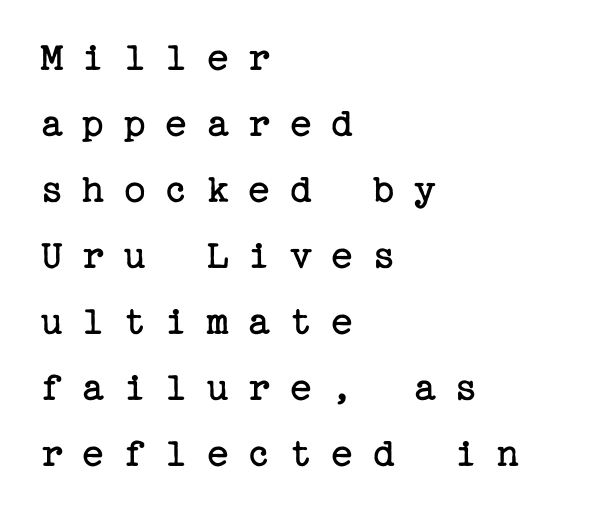
Q: Is the text bold? A: No.
Q: Is the text italic (slanted)? A: No, it is upright.
Q: Is the typeface a serif or a sans-serif typeface? A: Serif.
Q: Is the text underlined? A: No.
Q: How is the paragraph aligned? A: Left-aligned.
Q: Is the spacing between letters normal or unusually wide? A: Unusually wide.
Q: Is the spacing between lines tight, normal or loose? A: Normal.
Q: Width (condensed, normal, or wide)? A: Normal.
Q: Stroke contrast? A: Low.
Q: x-height? A: Medium.
